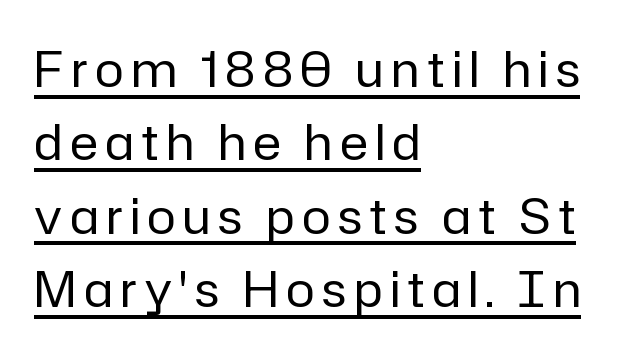
The image shows 48 px regular-weight sans-serif type, upright; set left-aligned, normal line spacing (1.53x), underlined; low stroke contrast and a medium x-height.
